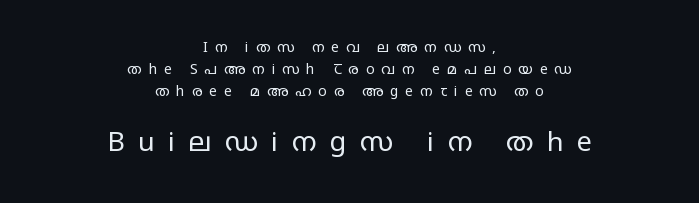
Q: Is the text bold? A: No.
Q: Is the text italic (slanted)? A: No, it is upright.
Q: Is the text underlined? A: No.
Q: How is the paragraph aligned? A: Centered.
Q: Is the spacing between letters normal or unusually wide? A: Unusually wide.
Q: Is the spacing between lines tight, normal or loose? A: Normal.
Q: Which block of text is set in a larger size, the first (top) or the second (bottom)? A: The second (bottom) one.
